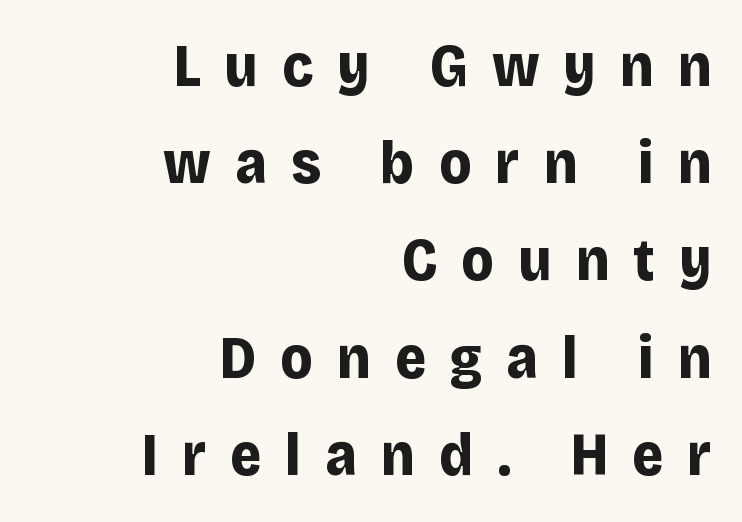
The image shows 60 px bold sans-serif type, upright; set right-aligned, normal line spacing (1.62x), unusually wide letter spacing (+0.4 em), not underlined; low stroke contrast and a large x-height.
